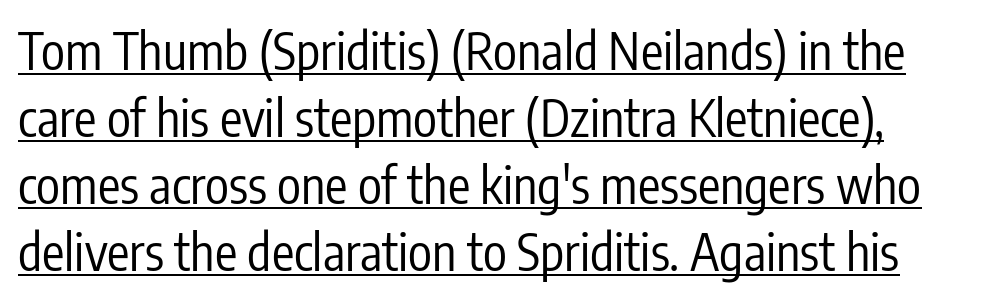
Counters stay open thanks to moderate or lighter strokes. Varying glyph widths throughout — classic text-font behaviour. Vertically, the passage feels balanced, rows spaced as you'd expect. Vertical strokes here are truly vertical. Typographically, this falls in the sans-serif category. This sample carries an underscore along the baseline area.
